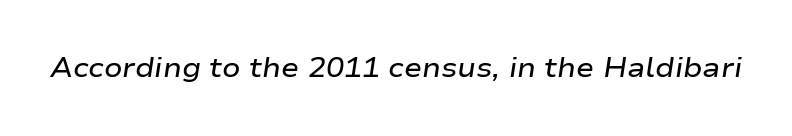
The specimen omits any rule beneath the text block's lines. The passage shown has conventional tracking throughout. The specimen reads as italic at a glance. Semibold letterforms, between regular and bold.
